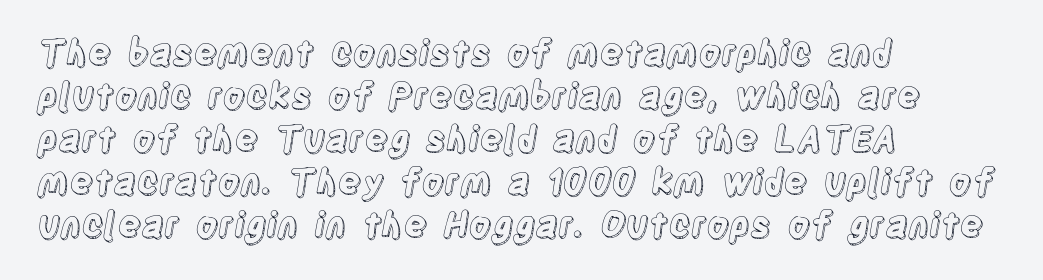
Line starts are locked; line ends wander. Only glyphs here, with clear space below each row. Look at the tracking — it's just the regular setting, nothing added. The rendering uses natural spacing where letterforms have individual widths.
